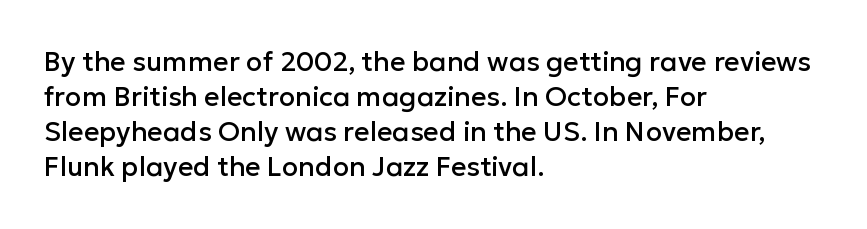
{"italic": "no", "underline": "no", "align": "left", "line_spacing": "normal", "line_spacing_ratio": 1.3, "letter_spacing": "normal", "letter_spacing_em": 0.0, "glyph_px": 27}
